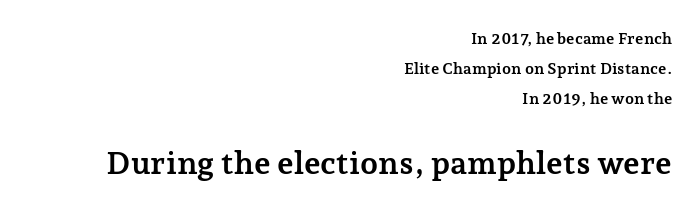
Chunky letters — that's bold for sure. Old-style or modern, the face here clearly has serifs. Visually the block forms a straight wall on the right and a jagged coastline on the left. Rendered with straight, roman letterforms. Type without underlining. Character widths vary here, with narrow letters taking less room than wide ones.
